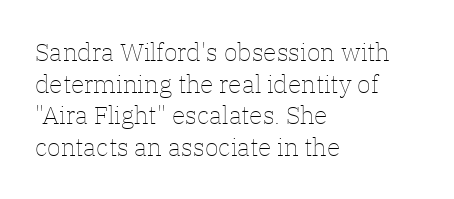
Q: Is the text bold? A: No.
Q: Is the text italic (slanted)? A: No, it is upright.
Q: Is the text underlined? A: No.
Q: How is the paragraph aligned? A: Left-aligned.
Q: Is the spacing between letters normal or unusually wide? A: Normal.
Q: Is the spacing between lines tight, normal or loose? A: Normal.
